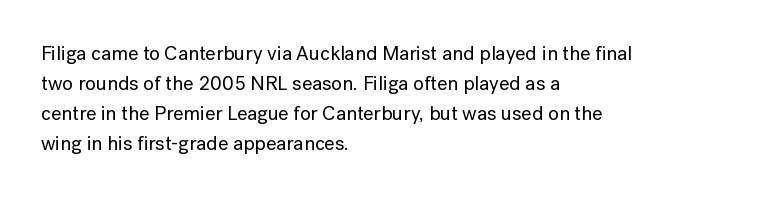
The passage shown has conventional tracking throughout. Is there much room between lines? A standard amount, neither cramped nor airy. This is the regular roman posture of the typeface. Plain, unruled lines of type. Typeset ragged right — the left edge is the straight one.
